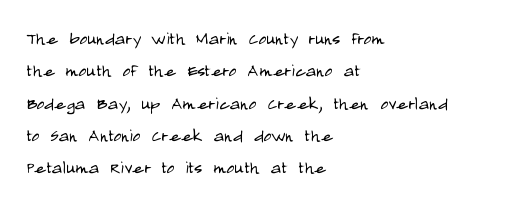
Q: Is the text bold? A: No.
Q: Is the text italic (slanted)? A: No, it is upright.
Q: Is the text underlined? A: No.
Q: How is the paragraph aligned? A: Left-aligned.
Q: Is the spacing between letters normal or unusually wide? A: Normal.
Q: Is the spacing between lines tight, normal or loose? A: Normal.
